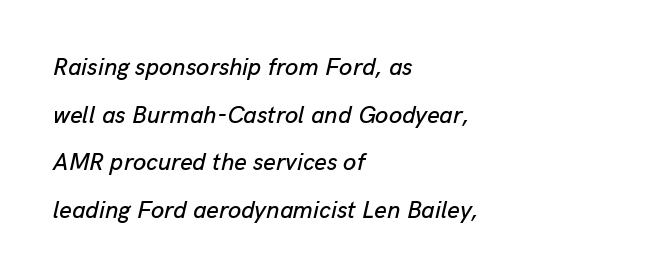
Q: Is the text italic (slanted)? A: Yes, it leans right by about 13 degrees.
Q: Is the text underlined? A: No.
Q: How is the paragraph aligned? A: Left-aligned.
Q: Is the spacing between letters normal or unusually wide? A: Normal.
Q: Is the spacing between lines tight, normal or loose? A: Loose.
